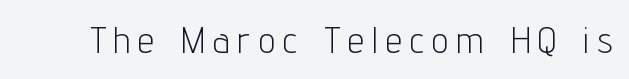
Q: Is the text bold? A: No.
Q: Is the text italic (slanted)? A: No, it is upright.
Q: Is the typeface a serif or a sans-serif typeface? A: Sans-serif.
Q: Is the text underlined? A: No.
Q: Is the spacing between letters normal or unusually wide? A: Unusually wide.
Q: Width (condensed, normal, or wide)? A: Condensed.
Q: Stroke contrast? A: Low.
Q: x-height? A: Medium.
Q: Monospaced? A: No.
